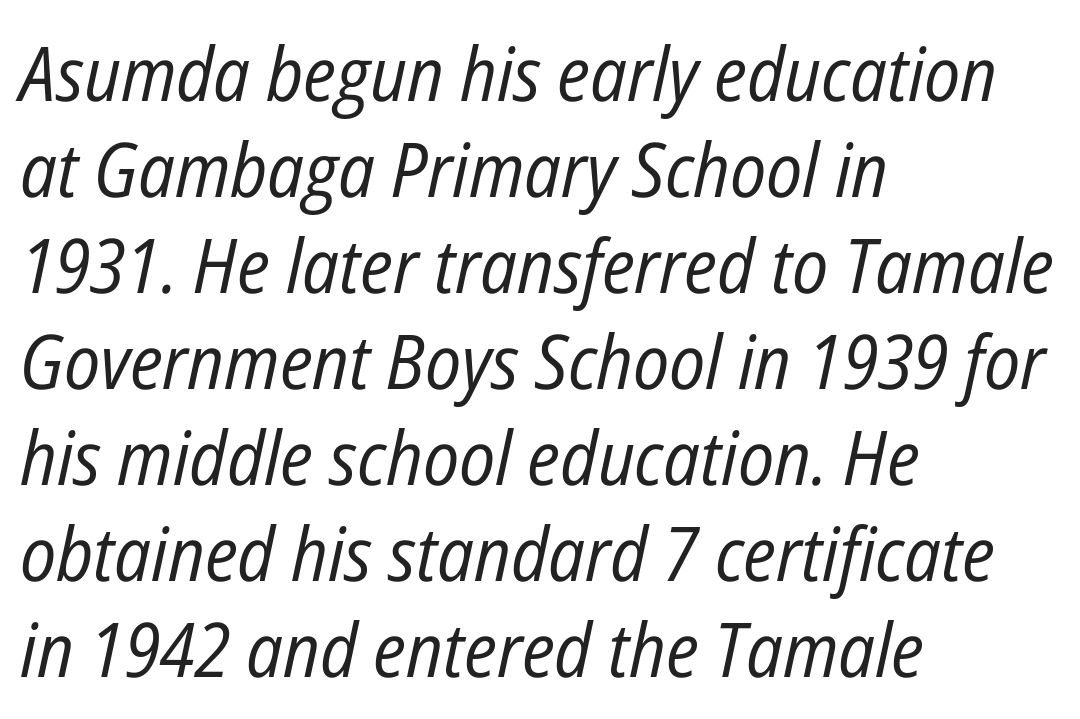
Looks like regular typesetting: each glyph gets only the width it needs. Default kerning and tracking; the words read as compact shapes. Counters stay open thanks to moderate or lighter strokes. Every row of glyphs begins at an identical x-position on the left.
